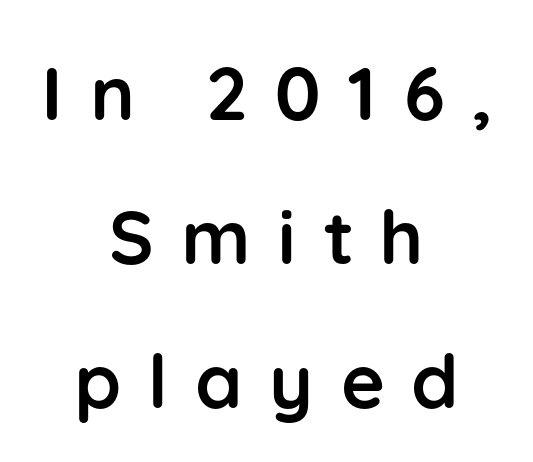
Q: Is the text bold? A: Yes.
Q: Is the text italic (slanted)? A: No, it is upright.
Q: Is the typeface a serif or a sans-serif typeface? A: Sans-serif.
Q: Is the text underlined? A: No.
Q: How is the paragraph aligned? A: Centered.
Q: Is the spacing between letters normal or unusually wide? A: Unusually wide.
Q: Is the spacing between lines tight, normal or loose? A: Loose.
Q: Width (condensed, normal, or wide)? A: Normal.
Q: Stroke contrast? A: Low.
Q: x-height? A: Medium.
Q: Monospaced? A: No.
